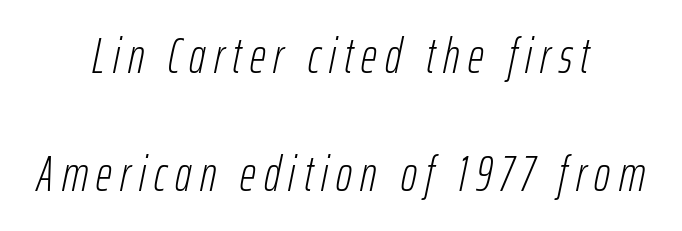
Q: Is the text bold? A: No.
Q: Is the text italic (slanted)? A: Yes, it leans right by about 12 degrees.
Q: Is the text underlined? A: No.
Q: How is the paragraph aligned? A: Centered.
Q: Is the spacing between lines tight, normal or loose? A: Loose.
Q: Width (condensed, normal, or wide)? A: Condensed.
Q: Stroke contrast? A: Low.
Q: x-height? A: Medium.
Q: Monospaced? A: No.
